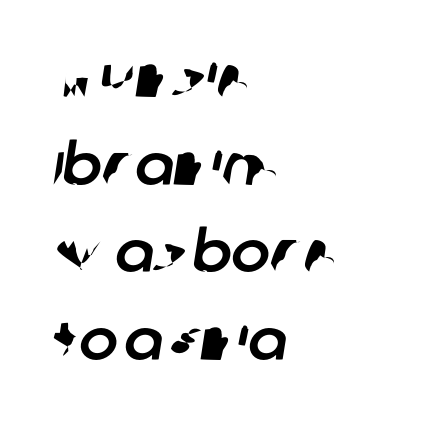
Q: Is the typeface a serif or a sans-serif typeface? A: Sans-serif.
Q: Is the text underlined? A: No.
Q: How is the paragraph aligned? A: Left-aligned.
Q: Is the spacing between letters normal or unusually wide? A: Normal.
Q: Is the spacing between lines tight, normal or loose? A: Normal.
Q: Width (condensed, normal, or wide)? A: Normal.
Q: Stroke contrast? A: Low.
Q: x-height? A: Large.
Q: Monospaced? A: No.
